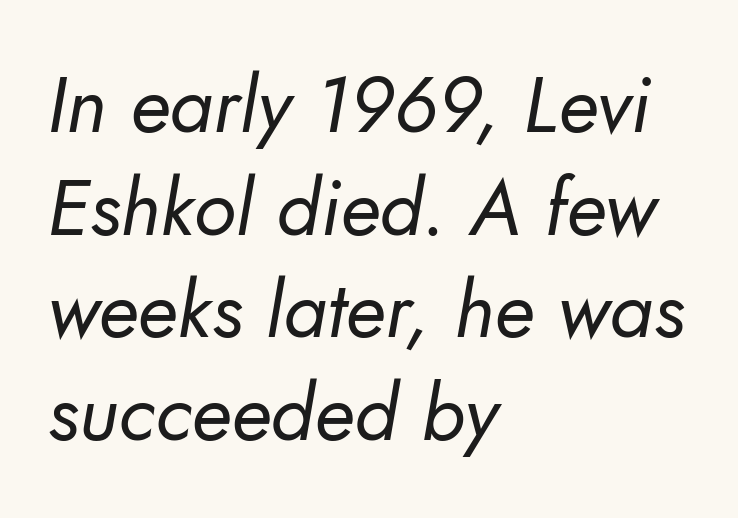
The leading is moderate, giving the passage an even texture. Tracking here is standard; glyphs follow each other at the usual distance. Which margin do the lines hug? The left one — the right edge is uneven. The face looks like a standard text weight, possibly lighter. What kind of face is this? One without serifs — a sans. The gap between lines stays unmarked.
